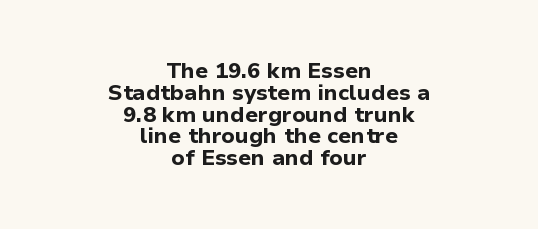
{"italic": "no", "bold": "yes", "underline": "no", "align": "center", "line_spacing": "tight", "line_spacing_ratio": 0.99, "letter_spacing": "normal", "letter_spacing_em": 0.0, "glyph_px": 22}
